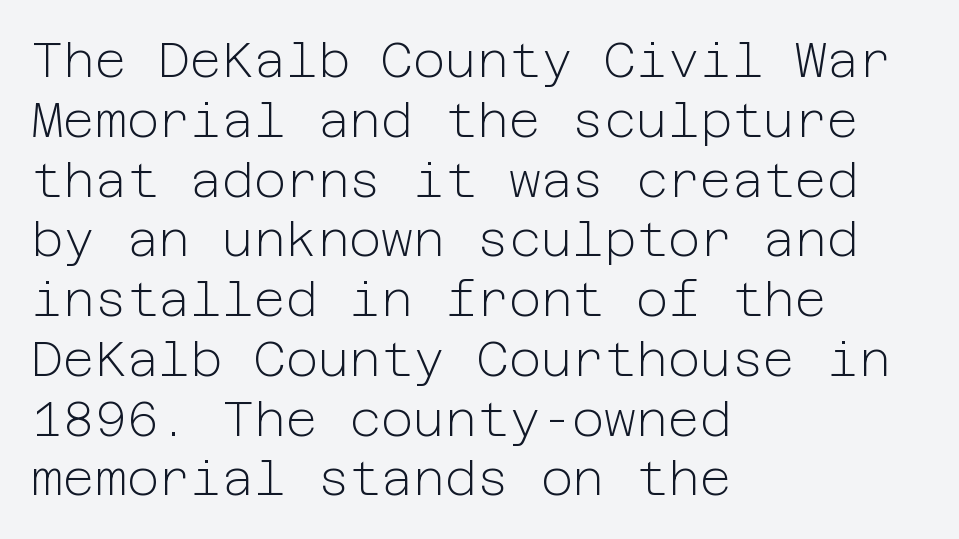
{"serif": "no", "italic": "no", "bold": "no", "weight": "light", "width": "normal", "stroke_contrast": "low", "x_height": "medium", "underline": "no", "align": "left", "line_spacing_ratio": 1.22, "letter_spacing": "normal", "letter_spacing_em": 0.0, "glyph_px": 49}
